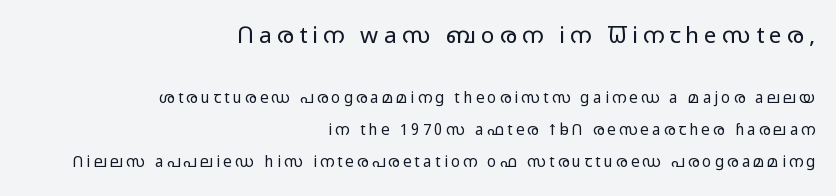
Alignment: flush right. Character size in the leading block exceeds that of the trailing block. Students, note that the glyphs here are deliberately spaced far apart. Unbolded letterforms with no extra heft. These lines stand farther apart than default settings would place them. The axis of the letterforms is exactly vertical.
